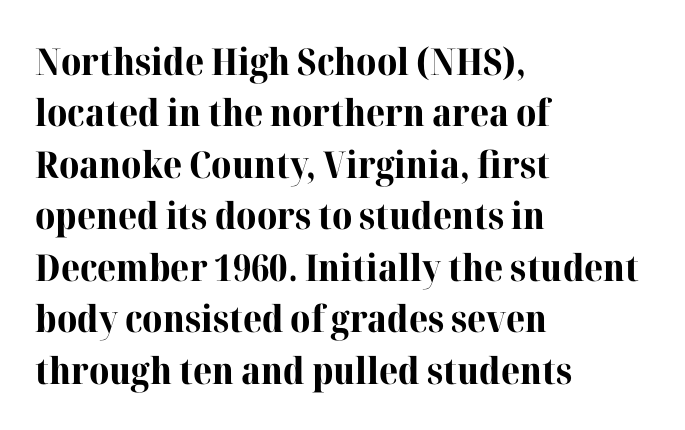
Q: Is the text bold? A: Yes.
Q: Is the text italic (slanted)? A: No, it is upright.
Q: Is the typeface a serif or a sans-serif typeface? A: Serif.
Q: Is the text underlined? A: No.
Q: How is the paragraph aligned? A: Left-aligned.
Q: Is the spacing between letters normal or unusually wide? A: Normal.
Q: Is the spacing between lines tight, normal or loose? A: Normal.
Q: Width (condensed, normal, or wide)? A: Normal.
Q: Stroke contrast? A: High.
Q: x-height? A: Medium.
Q: Monospaced? A: No.
